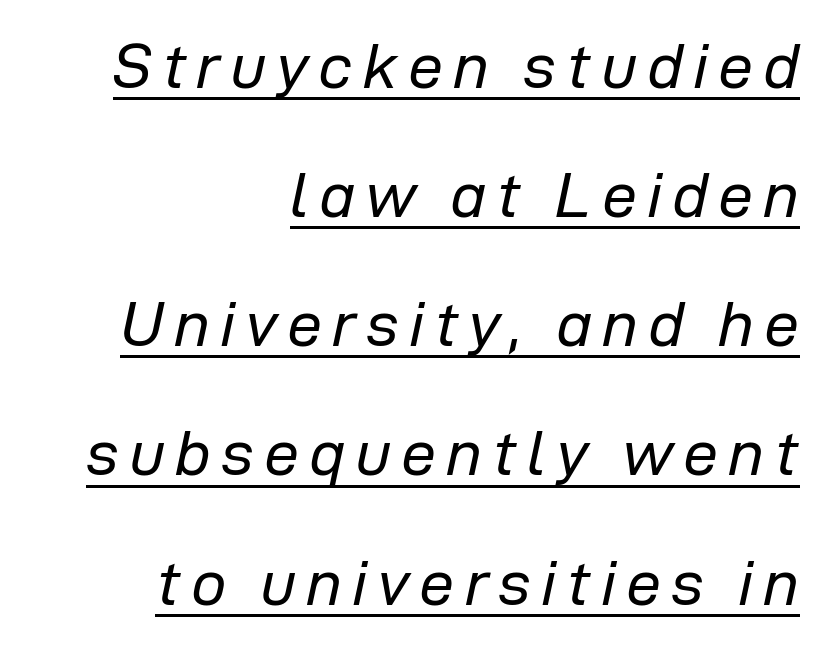
Q: Is the text bold? A: No.
Q: Is the text italic (slanted)? A: Yes, it leans right by about 12 degrees.
Q: Is the text underlined? A: Yes.
Q: How is the paragraph aligned? A: Right-aligned.
Q: Is the spacing between lines tight, normal or loose? A: Loose.
Q: Width (condensed, normal, or wide)? A: Normal.
Q: Stroke contrast? A: Low.
Q: x-height? A: Medium.
Q: Monospaced? A: No.
